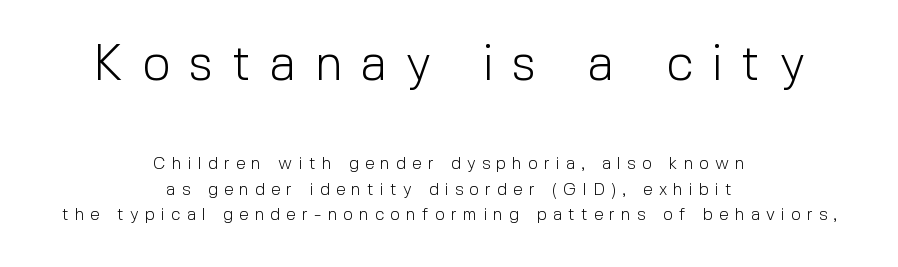
Q: Is the text bold? A: No.
Q: Is the text italic (slanted)? A: No, it is upright.
Q: Is the typeface a serif or a sans-serif typeface? A: Sans-serif.
Q: Is the text underlined? A: No.
Q: How is the paragraph aligned? A: Centered.
Q: Is the spacing between letters normal or unusually wide? A: Unusually wide.
Q: Is the spacing between lines tight, normal or loose? A: Normal.
Q: Which block of text is set in a larger size, the first (top) or the second (bottom)? A: The first (top) one.
Q: Width (condensed, normal, or wide)? A: Normal.
Q: x-height? A: Medium.
Q: Monospaced? A: No.
